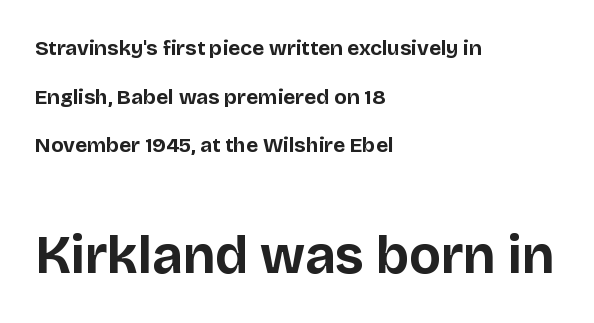
{"serif": "no", "italic": "no", "bold": "yes", "weight": "bold", "width": "normal", "stroke_contrast": "low", "x_height": "large", "monospaced": "no", "underline": "no", "align": "left", "line_spacing": "loose", "line_spacing_ratio": 2.31, "letter_spacing": "normal", "letter_spacing_em": 0.0, "larger_block": "second", "size_ratio": 2.52, "glyph_px": 53}
